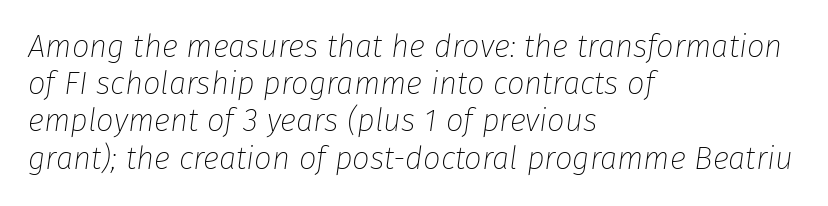
{"italic": "yes", "lean": "right", "slant_degrees": 8, "bold": "no", "weight": "thin", "width": "normal", "stroke_contrast": "low", "x_height": "medium", "monospaced": "no", "underline": "no", "align": "left", "line_spacing_ratio": 1.2, "letter_spacing": "normal", "letter_spacing_em": 0.0, "glyph_px": 31}
